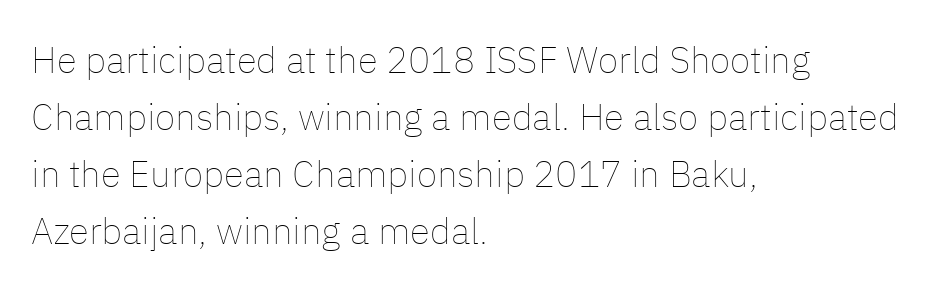
The image shows 37 px thin type, upright; set left-aligned, normal line spacing (1.54x), normal letter spacing, not underlined; low stroke contrast and a medium x-height.
